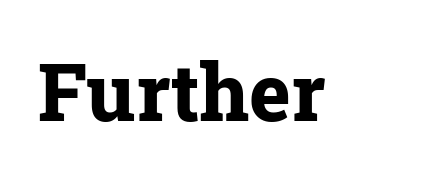
The image shows 79 px bold serif type, upright; set normal letter spacing, not underlined; low stroke contrast and a medium x-height.
